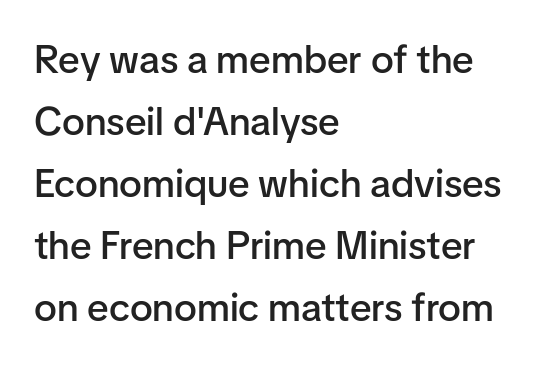
Q: Is the text bold? A: Semi-bold.
Q: Is the text italic (slanted)? A: No, it is upright.
Q: Is the typeface a serif or a sans-serif typeface? A: Sans-serif.
Q: Is the text underlined? A: No.
Q: How is the paragraph aligned? A: Left-aligned.
Q: Is the spacing between letters normal or unusually wide? A: Normal.
Q: Is the spacing between lines tight, normal or loose? A: Normal.
Q: Width (condensed, normal, or wide)? A: Normal.
Q: Stroke contrast? A: Low.
Q: x-height? A: Medium.
Q: Monospaced? A: No.
